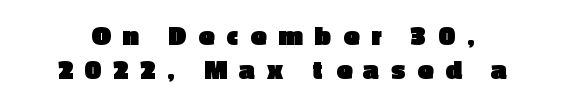
Posture: vertical. A typesetter would call this heavily tracked-out type. Here the designer chose a conventional face with non-uniform glyph widths. Rule under the text: the space is simply empty. Each glyph is drawn with heavy, bold strokes.
